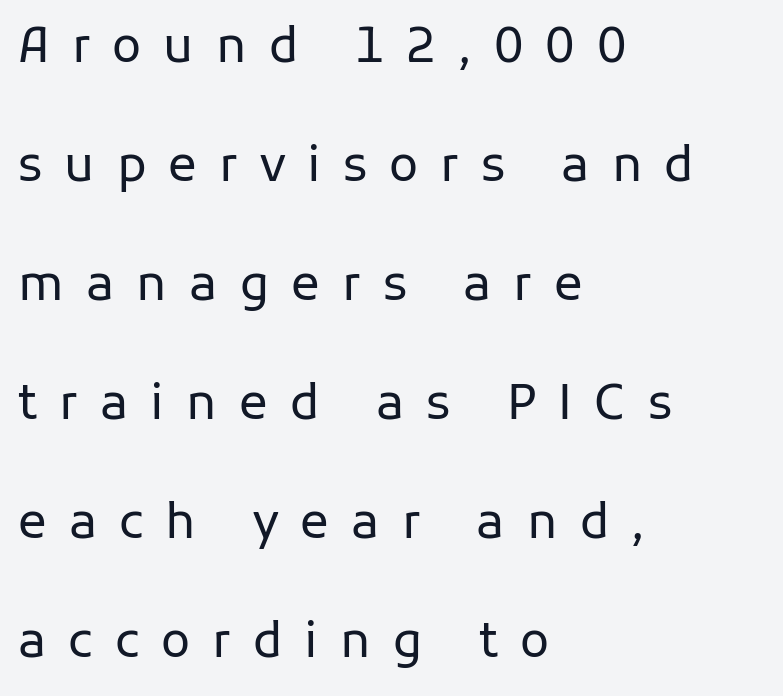
Q: Is the text bold? A: No.
Q: Is the text italic (slanted)? A: No, it is upright.
Q: Is the typeface a serif or a sans-serif typeface? A: Sans-serif.
Q: Is the text underlined? A: No.
Q: How is the paragraph aligned? A: Left-aligned.
Q: Is the spacing between letters normal or unusually wide? A: Unusually wide.
Q: Is the spacing between lines tight, normal or loose? A: Loose.
Q: Width (condensed, normal, or wide)? A: Normal.
Q: Stroke contrast? A: Low.
Q: x-height? A: Medium.
Q: Monospaced? A: No.
